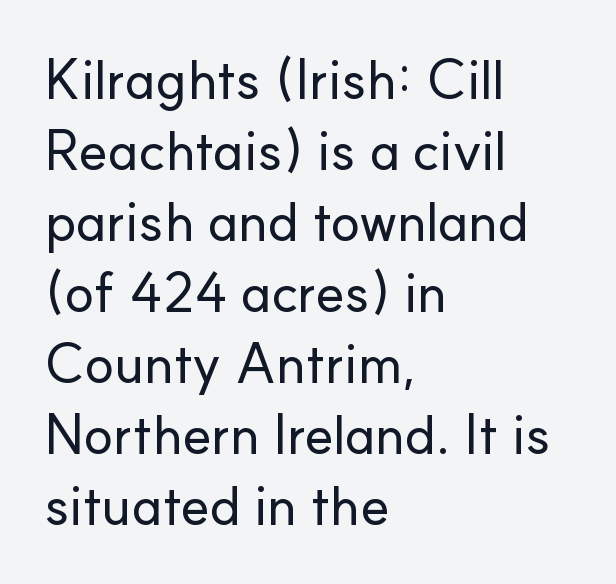
Italic: no, the glyphs are upright roman. Caption: standard tracking, unaltered. Serifs: no, the terminals of the letterforms are clean. Horizontally, the lines are justified to the leading edge only.
